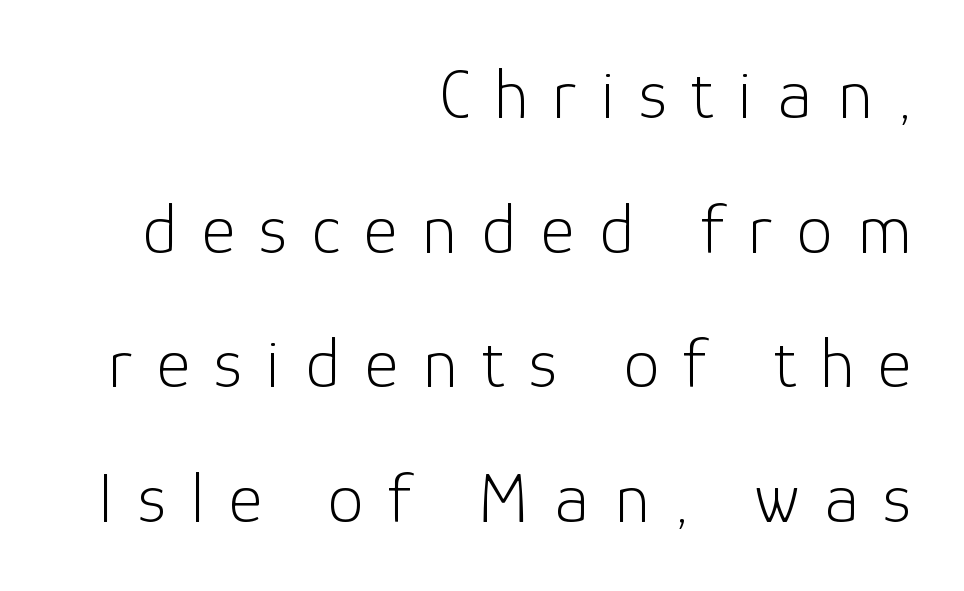
{"serif": "no", "italic": "no", "bold": "no", "weight": "light", "width": "normal", "stroke_contrast": "low", "x_height": "medium", "monospaced": "no", "underline": "no", "align": "right", "line_spacing_ratio": 1.87, "letter_spacing": "wide", "letter_spacing_em": 0.34, "glyph_px": 72}
